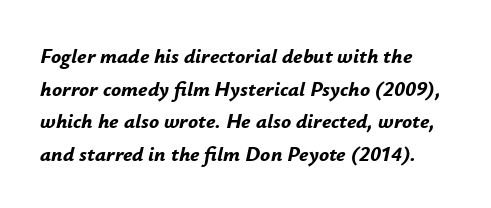
Check under the words: just untouched page. Students, observe: this is what conventionally led text looks like. A typesetter would mark this as italic. Tracking value appears to be zero — textbook default spacing. The passage shown is emphatically bold.
